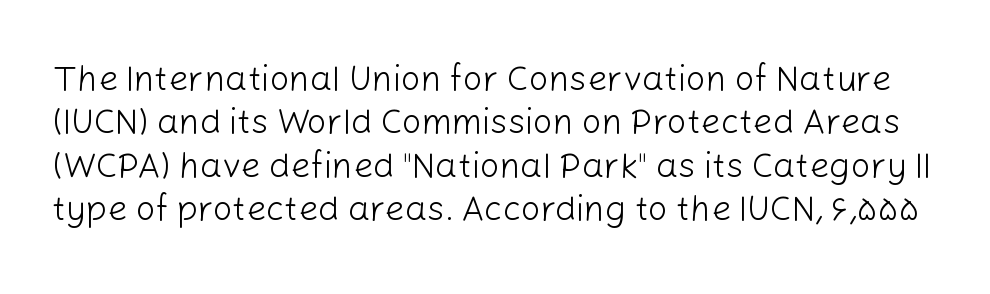
The type family on display is of the sans-serif kind. Each letter keeps its own natural width here, so spacing adapts to shape. A light-to-regular cut is what we see here. This rendering features lettering with no underline. The letters sit at their default tracking, neither squeezed nor spread.
